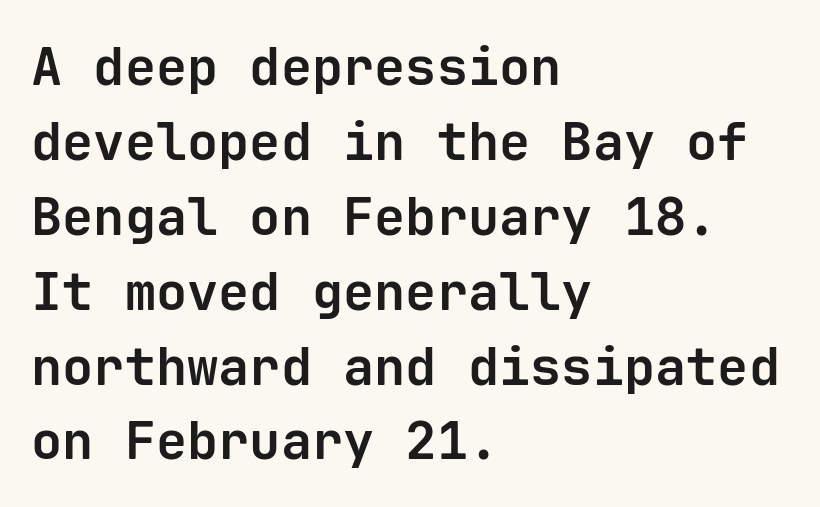
{"serif": "no", "italic": "no", "bold": "yes", "weight": "bold", "width": "normal", "stroke_contrast": "low", "x_height": "medium", "monospaced": "yes", "underline": "no", "align": "left", "line_spacing": "normal", "line_spacing_ratio": 1.44, "letter_spacing": "normal", "letter_spacing_em": 0.0, "glyph_px": 52}
